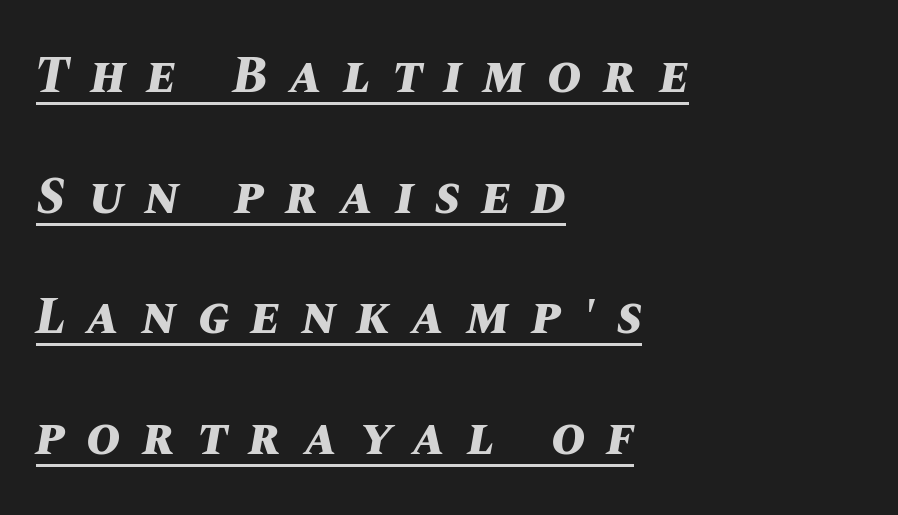
The image shows 52 px bold type, italic (leaning right); set left-aligned, loose line spacing (2.32x), unusually wide letter spacing (+0.42 em), underlined; medium stroke contrast and a large x-height.
